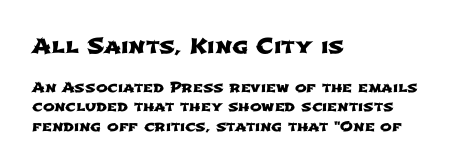
Default kerning and tracking; the words read as compact shapes. Compare the two chunks: the upper has the greater cap height. A bare baseline throughout the passage. The passage shown stacks its lines at a standard gap. In CSS terms this would be text-align: left.
